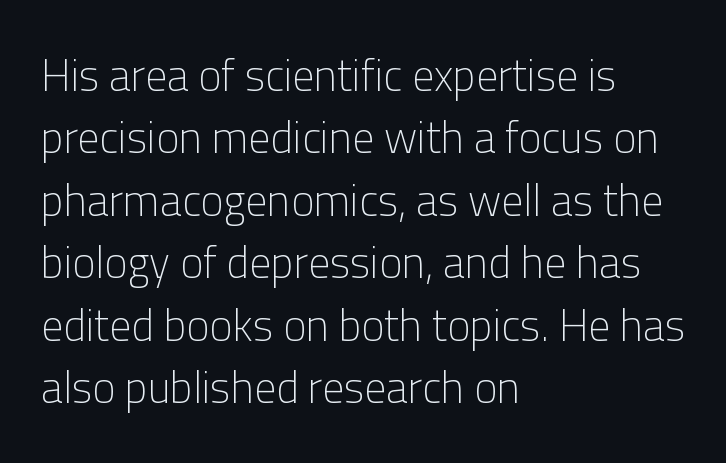
The space beneath each line is pristine and unruled. The axis of the letterforms is exactly vertical. Nope, no serifs anywhere on these letters. No letter is thick-stroked: the sample isn't bold. Spacing verdict: proportional, widths tailored to each character. The lines are quadded left.
